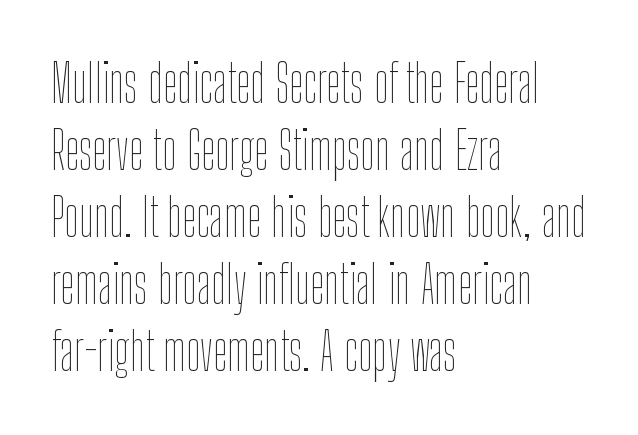
The image shows 52 px thin, condensed type, upright; set left-aligned, normal line spacing (1.29x), normal letter spacing, not underlined; low stroke contrast and a medium x-height.
